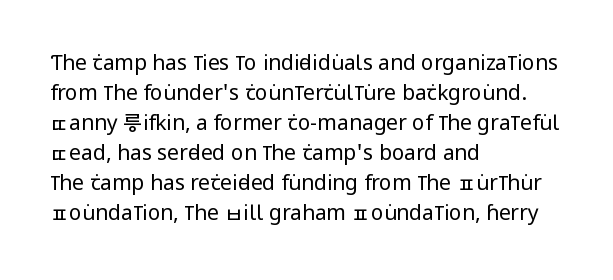
Q: Is the text bold? A: No.
Q: Is the text italic (slanted)? A: No, it is upright.
Q: Is the text underlined? A: No.
Q: How is the paragraph aligned? A: Left-aligned.
Q: Is the spacing between letters normal or unusually wide? A: Normal.
Q: Is the spacing between lines tight, normal or loose? A: Normal.
